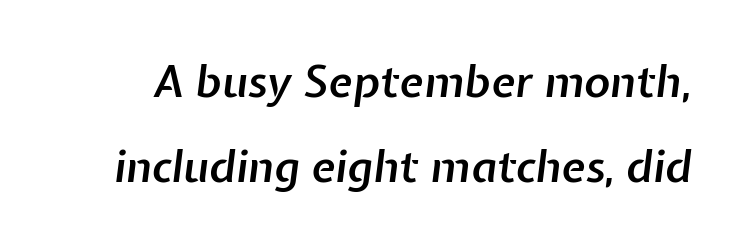
{"italic": "yes", "lean": "right", "slant_degrees": 7, "bold": "semi", "weight": "semibold", "width": "normal", "stroke_contrast": "low", "x_height": "medium", "monospaced": "no", "underline": "no", "line_spacing": "loose", "line_spacing_ratio": 1.94, "letter_spacing": "normal", "letter_spacing_em": 0.0, "glyph_px": 44}
